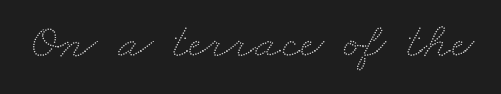
Q: Is the text underlined? A: No.
Q: Is the spacing between letters normal or unusually wide? A: Normal.
Q: Width (condensed, normal, or wide)? A: Wide.
Q: Stroke contrast? A: Low.
Q: x-height? A: Small.
Q: Monospaced? A: No.
